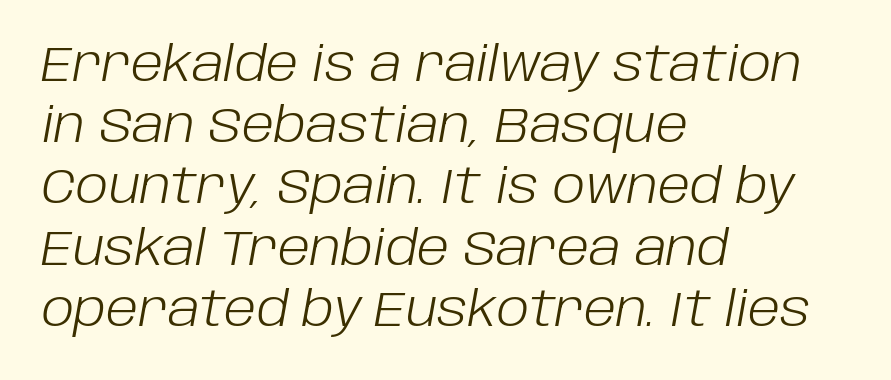
This is oblique type, the kind used for emphasis or titles. The lines sit at an ordinary, default distance from one another. Glyph-to-glyph distance matches everyday printed text. Left-aligned paragraph, ragged on the right.
